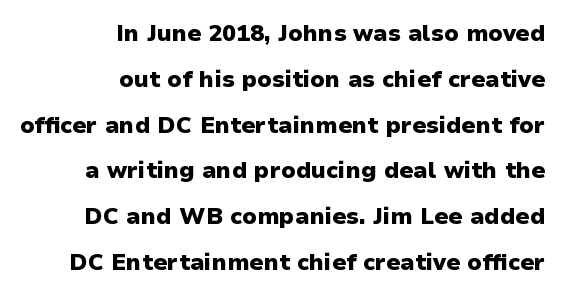
{"italic": "no", "bold": "yes", "underline": "no", "align": "right", "line_spacing": "loose", "line_spacing_ratio": 1.99, "letter_spacing": "normal", "letter_spacing_em": 0.0, "glyph_px": 23}
